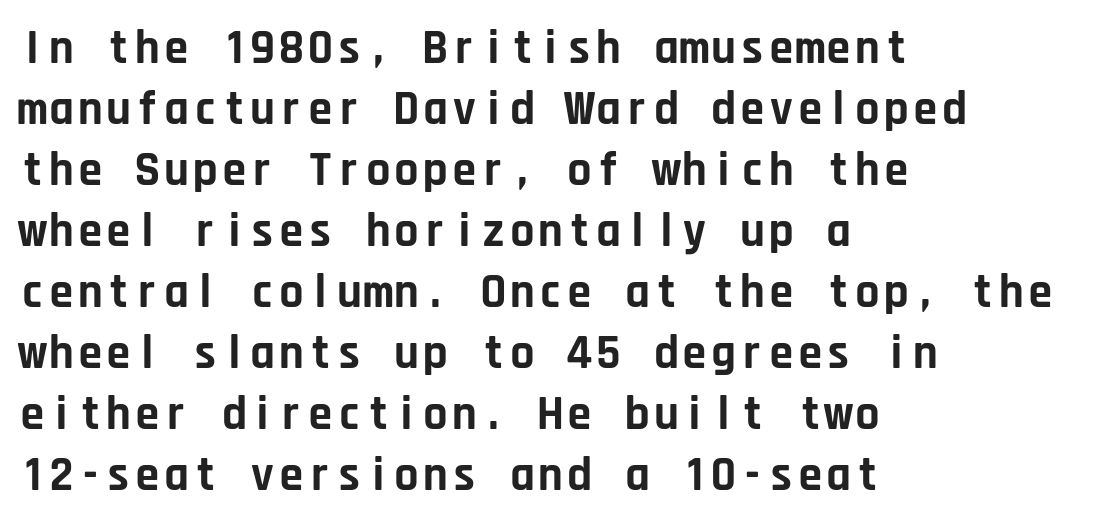
I'd call this a sans setting — the letters go barefoot. In terms of posture, this sample is upright. A bare baseline throughout the passage. Heavy-handed strokes throughout: this text is bold. Words appear dense and cohesive because spacing is normal.
